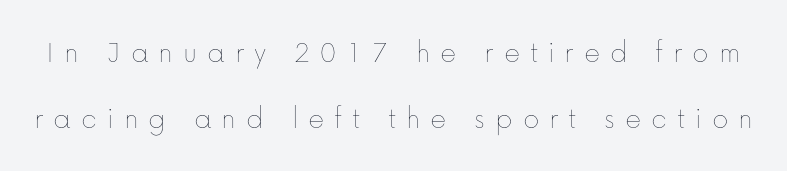
Q: Is the text bold? A: No.
Q: Is the text italic (slanted)? A: No, it is upright.
Q: Is the text underlined? A: No.
Q: Is the spacing between letters normal or unusually wide? A: Unusually wide.
Q: Is the spacing between lines tight, normal or loose? A: Loose.
Q: Width (condensed, normal, or wide)? A: Normal.
Q: Stroke contrast? A: Low.
Q: x-height? A: Medium.
Q: Monospaced? A: No.
